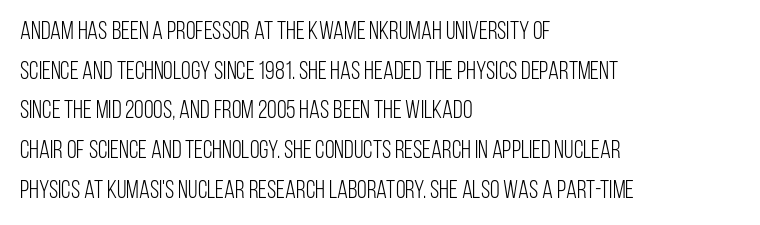
No italicization has been applied; the sample stays upright. Which margin do the lines hug? The left one — the right edge is uneven. Interline gaps are of average width in this sample. Descender tails drop into unmarked territory.
